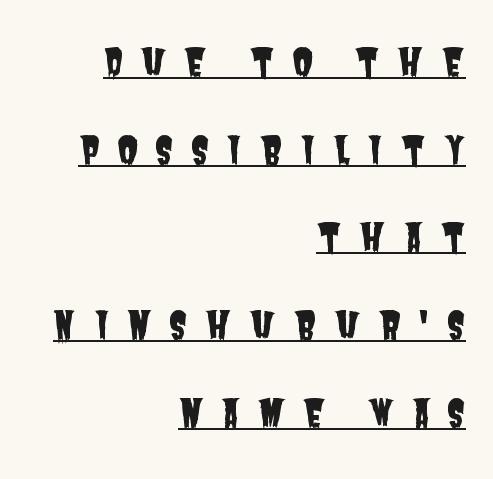
Does the copy run flush right? Yes — the right margin is perfectly even. Note the varied advance widths — an 'i' is clearly narrower than an 'm'. Each letter's strokes conclude bluntly, with no projecting serifs. Baseline-to-baseline distance is far greater than the letter height. Honestly, the letter spacing is so wide it's the main thing you notice. Underline: present.
